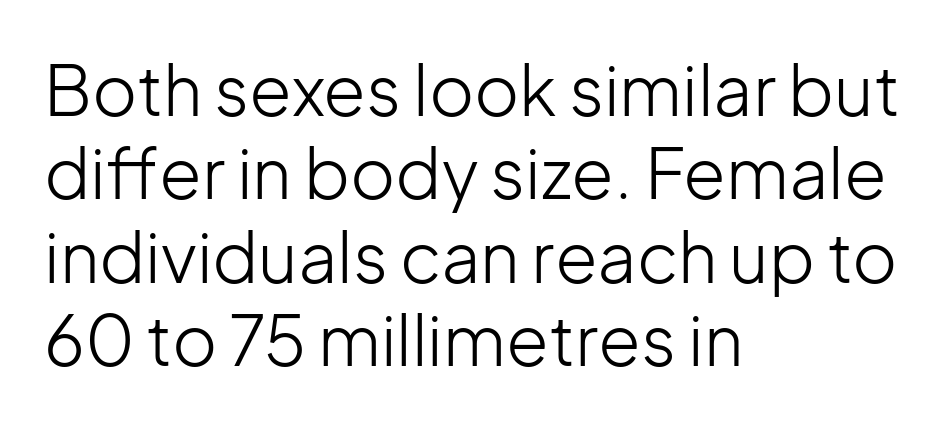
Q: Is the text bold? A: No.
Q: Is the text italic (slanted)? A: No, it is upright.
Q: Is the typeface a serif or a sans-serif typeface? A: Sans-serif.
Q: Is the text underlined? A: No.
Q: How is the paragraph aligned? A: Left-aligned.
Q: Is the spacing between letters normal or unusually wide? A: Normal.
Q: Width (condensed, normal, or wide)? A: Normal.
Q: Stroke contrast? A: Low.
Q: x-height? A: Medium.
Q: Monospaced? A: No.
